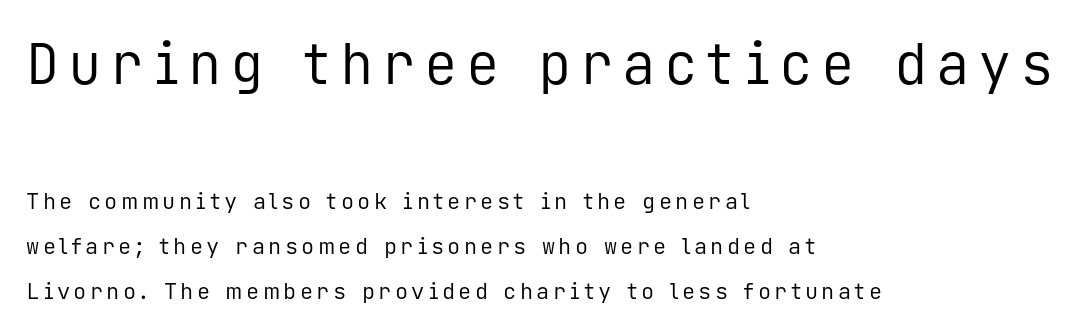
Q: Is the text bold? A: No.
Q: Is the text italic (slanted)? A: No, it is upright.
Q: Is the typeface a serif or a sans-serif typeface? A: Sans-serif.
Q: Is the text underlined? A: No.
Q: How is the paragraph aligned? A: Left-aligned.
Q: Is the spacing between lines tight, normal or loose? A: Loose.
Q: Which block of text is set in a larger size, the first (top) or the second (bottom)? A: The first (top) one.
Q: Width (condensed, normal, or wide)? A: Normal.
Q: Stroke contrast? A: Low.
Q: x-height? A: Medium.
Q: Monospaced? A: Yes.
